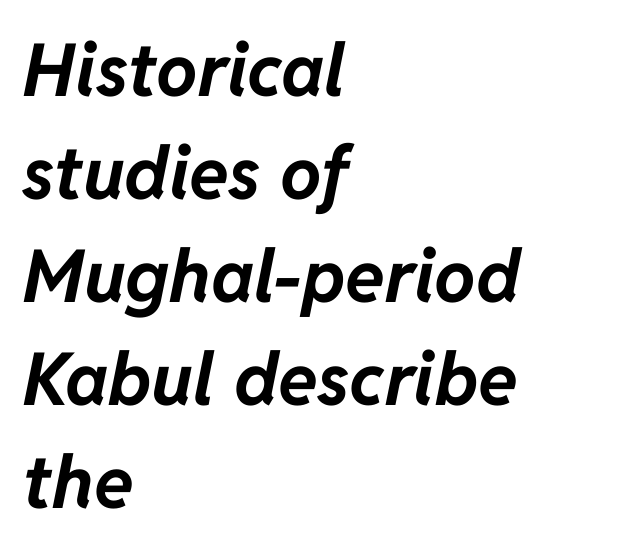
Here the designer chose a conventional face with non-uniform glyph widths. Is the letter spacing exaggerated? No — it looks like the ordinary default. Horizontal bands of white between lines are of average thickness. It's the slanting kind of type. In terms of weight, the rendering is a true, heavy bold.
